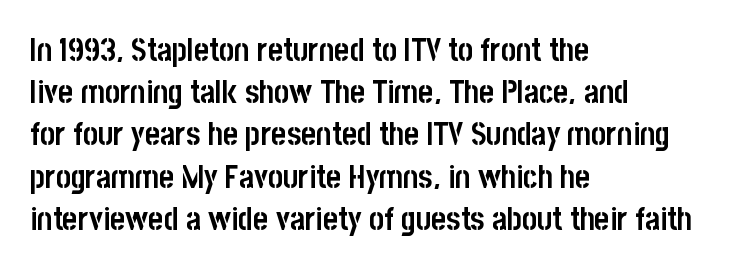
Just letters on the line, the space beneath them empty. The ragged edge is on the right, which tells us the setting is flush left. Leading matches the norm, producing a regular column. On the weight axis this lands at bold, roughly 700. No italicization has been applied; the sample stays upright.
